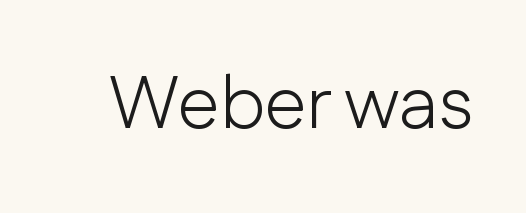
{"serif": "no", "italic": "no", "bold": "no", "weight": "light", "width": "normal", "stroke_contrast": "low", "x_height": "medium", "monospaced": "no", "underline": "no", "letter_spacing": "normal", "letter_spacing_em": 0.0, "glyph_px": 75}
